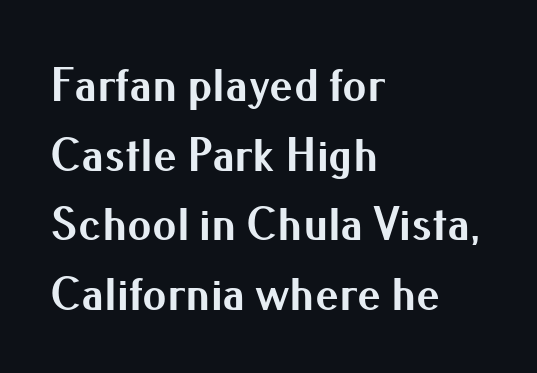
The image shows 48 px bold sans-serif type, upright; set left-aligned, normal line spacing (1.45x), normal letter spacing, not underlined; medium stroke contrast and a small x-height.
